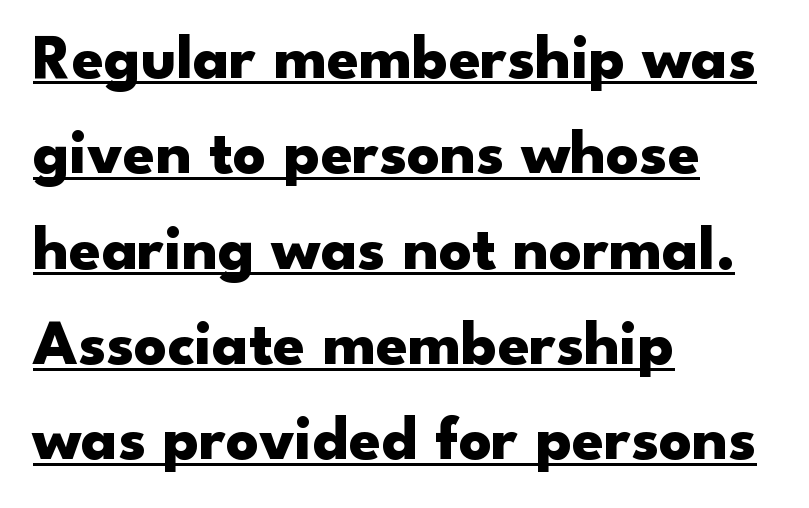
The image shows 64 px heavy, wide sans-serif type, upright; set left-aligned, normal line spacing (1.49x), normal letter spacing, underlined; low stroke contrast and a small x-height.
